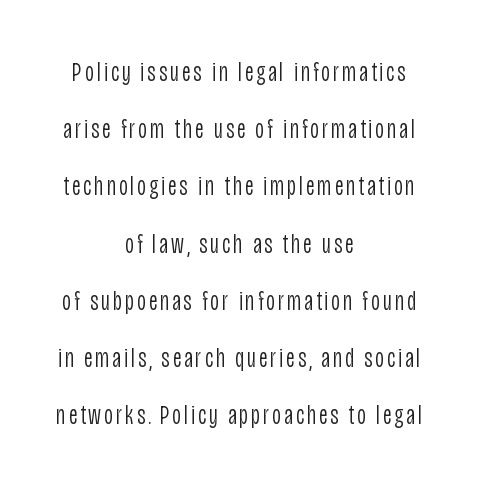
Q: Is the text bold? A: No.
Q: Is the text italic (slanted)? A: No, it is upright.
Q: Is the text underlined? A: No.
Q: How is the paragraph aligned? A: Centered.
Q: Is the spacing between lines tight, normal or loose? A: Loose.
